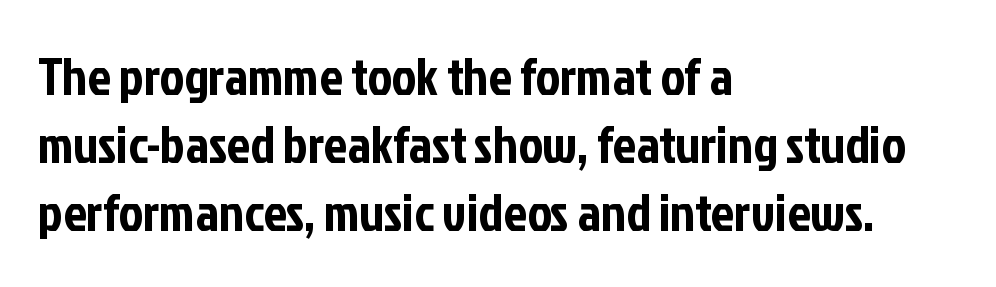
Posture: straight, roman, zero tilt. You could not count columns in this text — the font is proportionally spaced. This rendering leaves character spacing at its baseline value. Rule under the text: the space is simply empty. Does the leading feel generous? No, just average. You can tell from the bare stems that sans-serif type was used.
